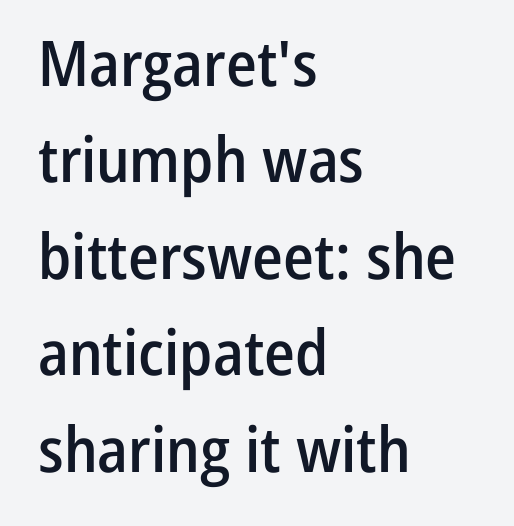
{"serif": "no", "italic": "no", "bold": "semi", "weight": "semibold", "width": "condensed", "stroke_contrast": "low", "x_height": "medium", "monospaced": "no", "underline": "no", "align": "left", "line_spacing": "normal", "line_spacing_ratio": 1.53, "letter_spacing": "normal", "letter_spacing_em": 0.0, "glyph_px": 63}
